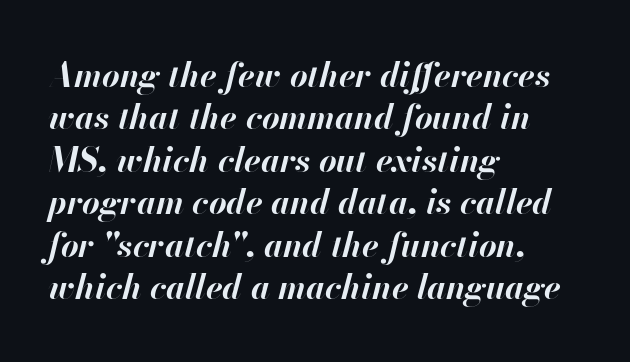
Which margin do the lines hug? The left one — the right edge is uneven. Any mark beneath the type? The region is blank. Tall strokes in this sample are angled rather than plumb. These lines keep a tight, regular rhythm from letter to letter. A full-strength bold gives these letters their thick strokes.
